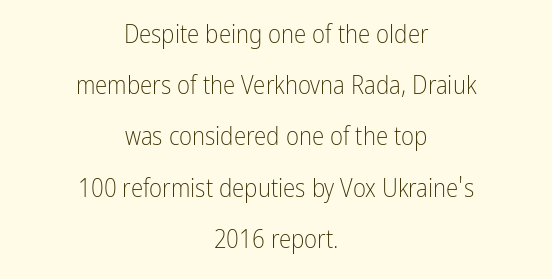
The image shows 25 px text type, upright; set centered, loose line spacing (2.05x), normal letter spacing, not underlined.
